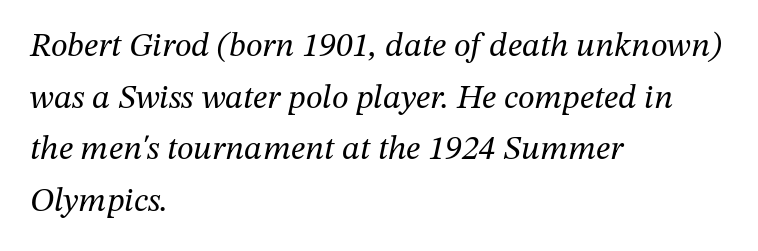
{"serif": "yes", "italic": "yes", "lean": "right", "slant_degrees": 12, "bold": "no", "weight": "regular", "width": "normal", "stroke_contrast": "medium", "x_height": "medium", "monospaced": "no", "underline": "no", "align": "left", "line_spacing": "normal", "line_spacing_ratio": 1.52, "letter_spacing": "normal", "letter_spacing_em": 0.0, "glyph_px": 34}
